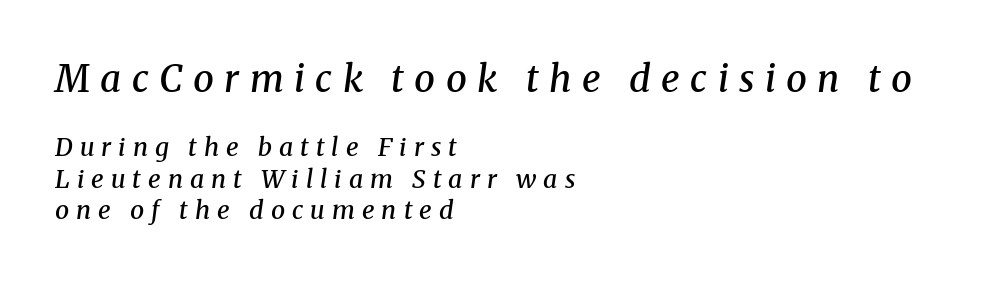
The image shows 37 px semibold serif type, italic (leaning right); set left-aligned, normal line spacing (1.26x), unusually wide letter spacing (+0.28 em), not underlined; the first (top) block is 1.48x larger; medium stroke contrast and a medium x-height.
